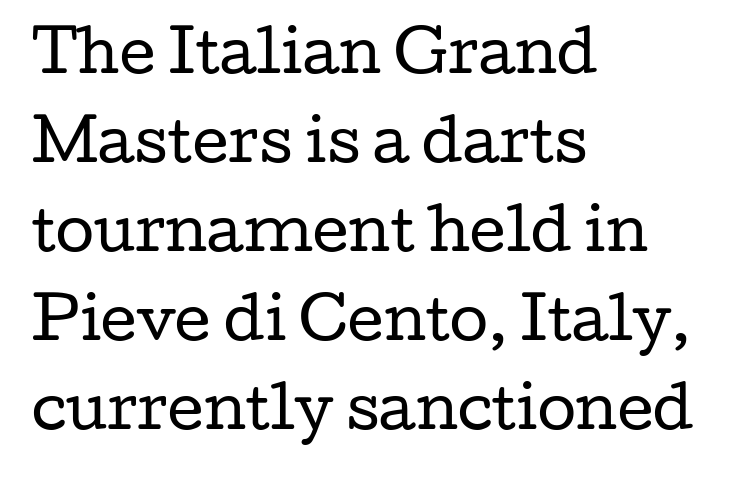
The image shows 56 px regular-weight, wide serif type, upright; set left-aligned, normal line spacing (1.59x), normal letter spacing, not underlined; low stroke contrast and a medium x-height.
